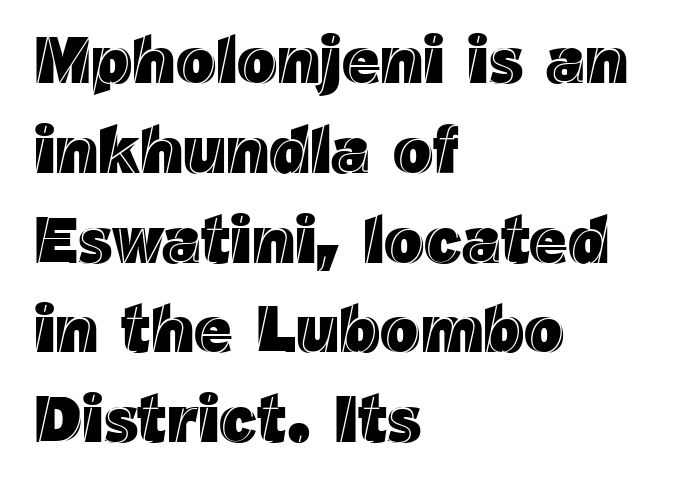
The image shows 66 px text type, upright; set left-aligned, normal line spacing (1.36x), normal letter spacing, not underlined; a medium x-height.
